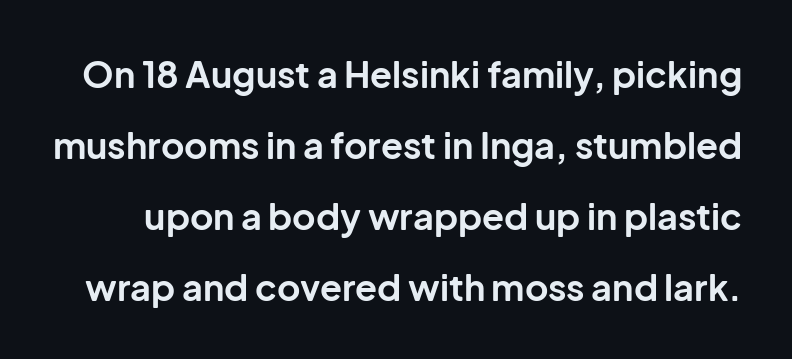
The image shows 36 px bold sans-serif type, upright; set loose line spacing (1.97x), normal letter spacing, not underlined; low stroke contrast and a medium x-height.
